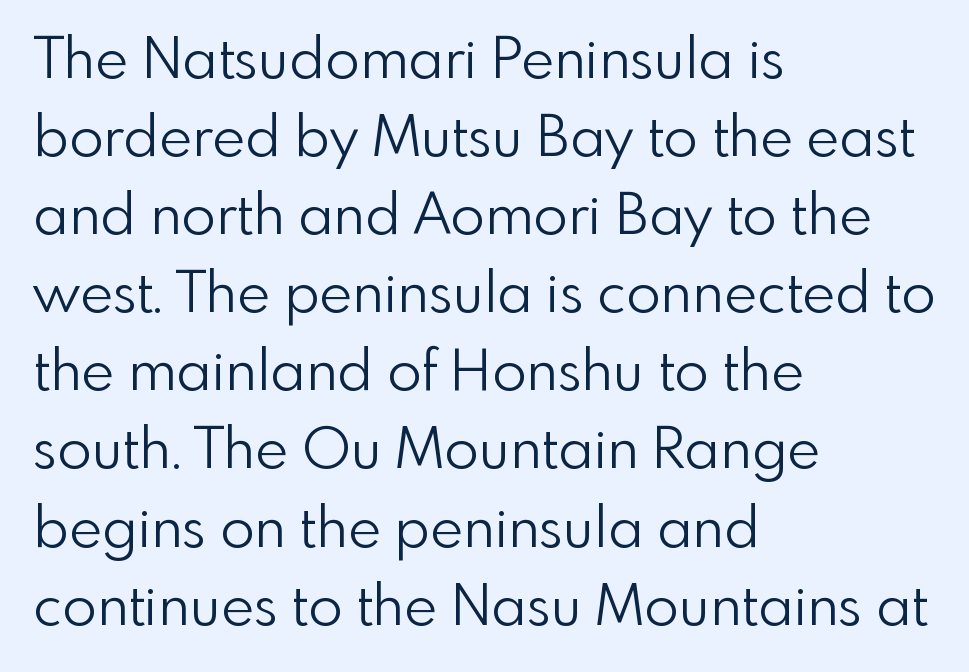
This sample keeps an unexceptional amount of space between lines. This is the regular roman posture of the typeface. The space beneath each line is pristine and unruled. Is this a fixed-width face? No — the glyphs have proportional, varying widths.
